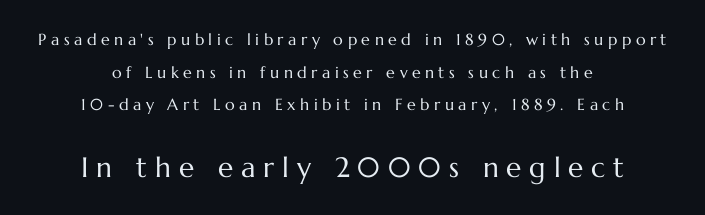
Varying glyph widths throughout — classic text-font behaviour. The weight tops out at a normal text grade. The strip under each line holds only bare page. The rendering inserts visible extra space after every character.
